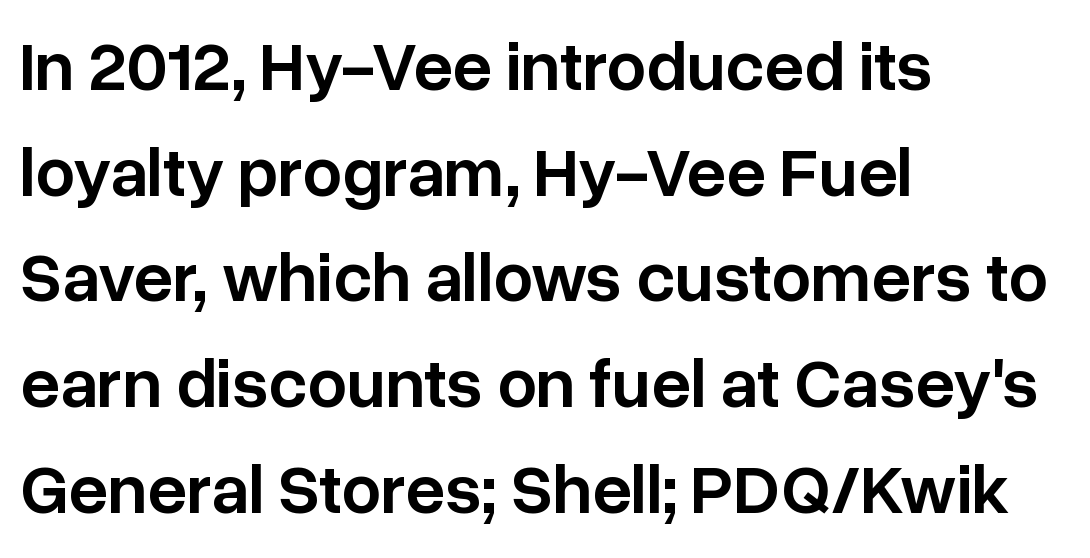
The image shows 70 px semibold sans-serif type, upright; set left-aligned, normal line spacing (1.51x), normal letter spacing, not underlined; low stroke contrast and a medium x-height.
